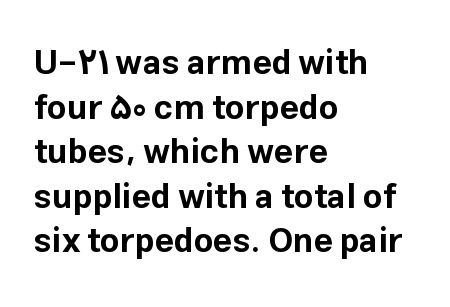
This rendering uses left alignment, leaving the right contour irregular. The line texture is even and compact thanks to regular tracking. You could not count columns in this text — the font is proportionally spaced. Caption: bold face, heavy strokes.
